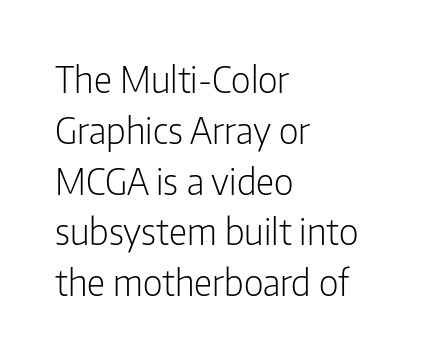
Characters follow at the spacing the type designer built in. The rag falls on the right side of this text block. Stroke terminals: plain, sans-serif. A roman cut, with each character standing at attention. The rendering uses a moderate line-height, typical for paragraphs. Underlining? Definitely not there.
